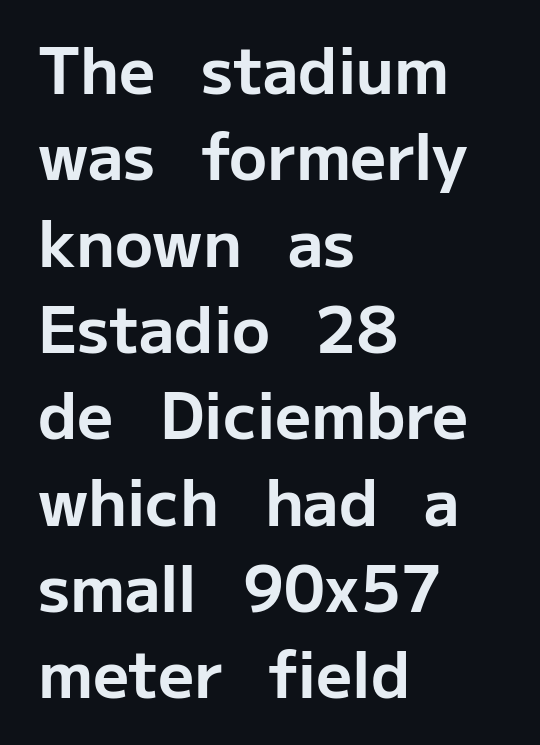
Q: Is the text bold? A: Yes.
Q: Is the text italic (slanted)? A: No, it is upright.
Q: Is the typeface a serif or a sans-serif typeface? A: Sans-serif.
Q: Is the text underlined? A: No.
Q: How is the paragraph aligned? A: Left-aligned.
Q: Is the spacing between letters normal or unusually wide? A: Normal.
Q: Is the spacing between lines tight, normal or loose? A: Normal.
Q: Width (condensed, normal, or wide)? A: Normal.
Q: Stroke contrast? A: Low.
Q: x-height? A: Medium.
Q: Monospaced? A: No.
